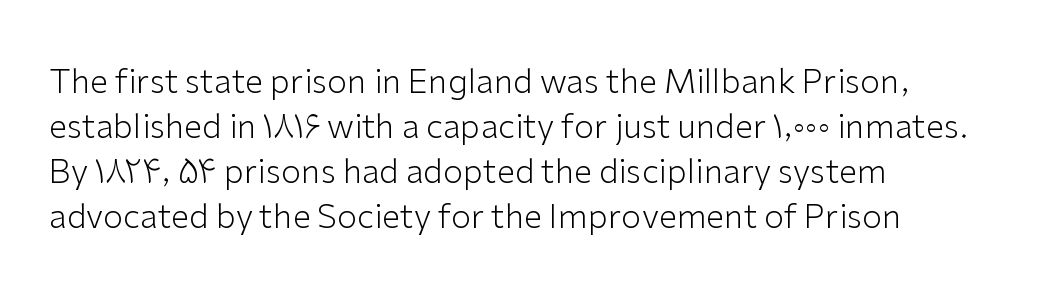
{"serif": "no", "italic": "no", "bold": "no", "weight": "light", "width": "normal", "stroke_contrast": "low", "x_height": "medium", "monospaced": "no", "underline": "no", "align": "left", "line_spacing": "normal", "line_spacing_ratio": 1.36, "letter_spacing": "normal", "letter_spacing_em": 0.0, "glyph_px": 33}
